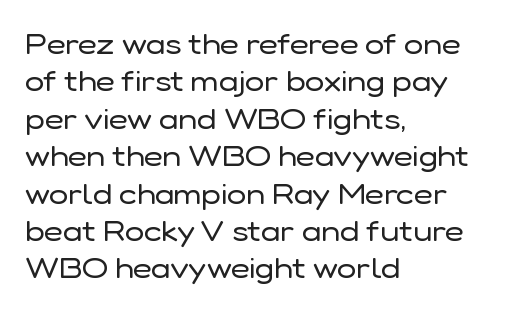
Are there feet on the stems? There aren't — it's a sans. The gap between lines stays unmarked. Does the lettering tilt? It doesn't — this is upright. Each letter keeps its own natural width here, so spacing adapts to shape. How are the letters spaced? Ordinarily, with no added tracking. The compositor pushed each line to the left boundary.
